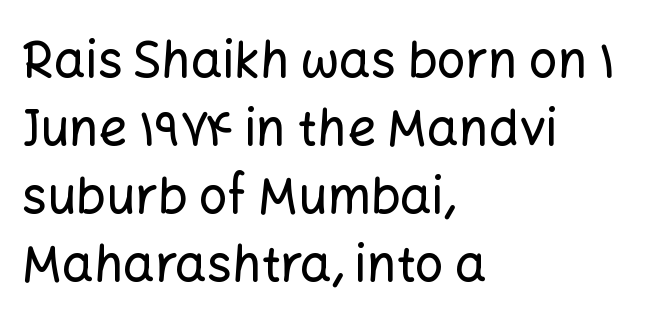
{"serif": "no", "italic": "no", "width": "normal", "stroke_contrast": "low", "x_height": "medium", "monospaced": "no", "underline": "no", "align": "left", "line_spacing": "normal", "line_spacing_ratio": 1.36, "letter_spacing": "normal", "letter_spacing_em": 0.0, "glyph_px": 50}
